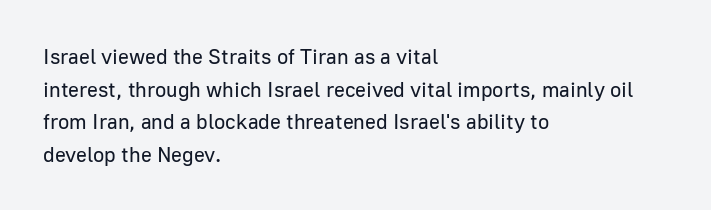
The axis of the letterforms is exactly vertical. Here the glyphs are tracked normally, forming tight word shapes. Descenders hang freely into open space. Line beginnings align vertically; line endings do not. The rows are spaced the way most documents space them.
